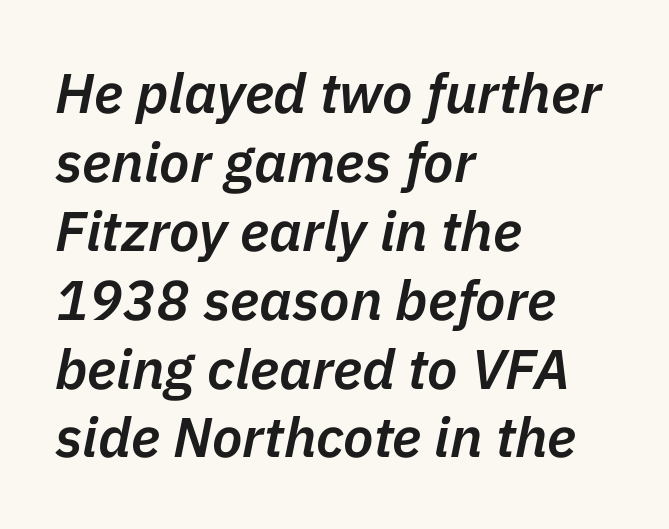
Teacher's note: observe the even left margin — that is flush-left alignment. Underlining? Definitely not there. Designer's note — italics engaged. Inter-character spacing is left at the font's built-in metrics.
